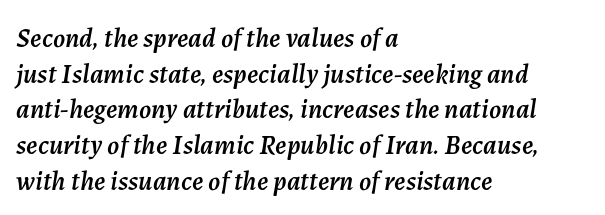
Q: Is the text italic (slanted)? A: Yes, it leans right by about 7 degrees.
Q: Is the text underlined? A: No.
Q: How is the paragraph aligned? A: Left-aligned.
Q: Is the spacing between letters normal or unusually wide? A: Normal.
Q: Is the spacing between lines tight, normal or loose? A: Normal.
